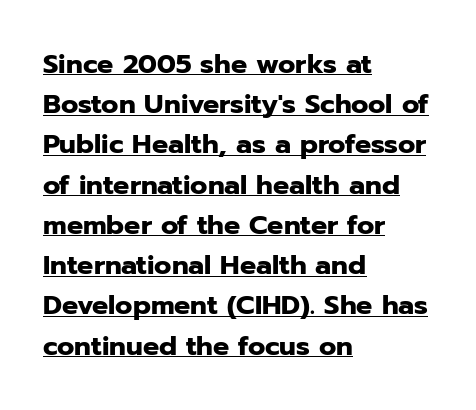
The image shows 27 px bold type, upright; set left-aligned, normal line spacing (1.49x), normal letter spacing, underlined.
